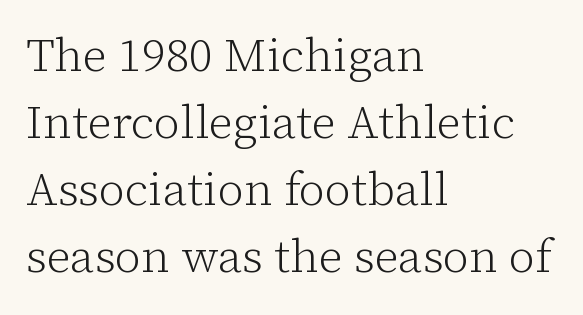
{"serif": "yes", "italic": "no", "bold": "no", "weight": "light", "width": "normal", "stroke_contrast": "low", "x_height": "medium", "monospaced": "no", "underline": "no", "align": "left", "line_spacing": "normal", "line_spacing_ratio": 1.46, "letter_spacing": "normal", "letter_spacing_em": 0.0, "glyph_px": 46}
